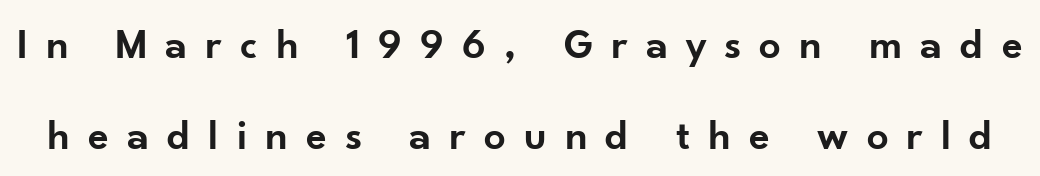
{"serif": "no", "italic": "no", "bold": "semi", "weight": "semibold", "width": "normal", "stroke_contrast": "low", "x_height": "small", "monospaced": "no", "underline": "no", "line_spacing": "loose", "line_spacing_ratio": 2.11, "letter_spacing": "wide", "letter_spacing_em": 0.42, "glyph_px": 43}
